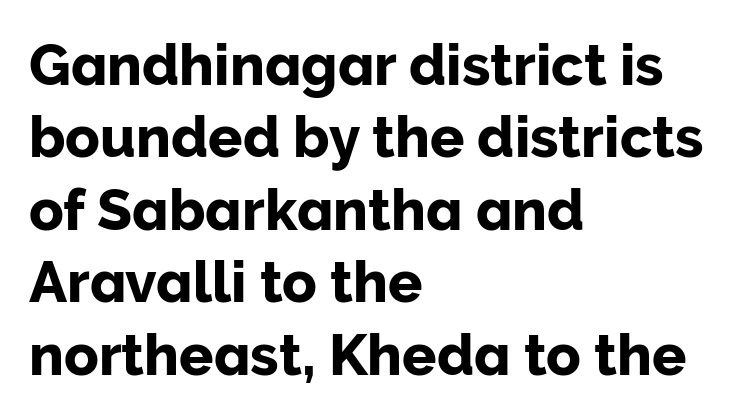
Q: Is the text italic (slanted)? A: No, it is upright.
Q: Is the typeface a serif or a sans-serif typeface? A: Sans-serif.
Q: Is the text underlined? A: No.
Q: How is the paragraph aligned? A: Left-aligned.
Q: Is the spacing between letters normal or unusually wide? A: Normal.
Q: Is the spacing between lines tight, normal or loose? A: Normal.
Q: Width (condensed, normal, or wide)? A: Normal.
Q: Stroke contrast? A: Low.
Q: x-height? A: Medium.
Q: Monospaced? A: No.
